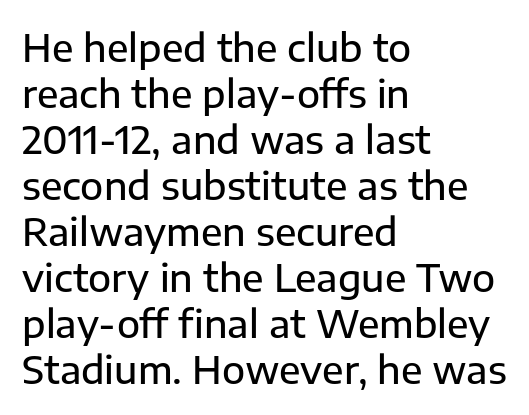
{"serif": "no", "italic": "no", "width": "normal", "stroke_contrast": "low", "x_height": "medium", "monospaced": "no", "underline": "no", "align": "left", "line_spacing_ratio": 1.21, "letter_spacing": "normal", "letter_spacing_em": 0.0, "glyph_px": 38}
